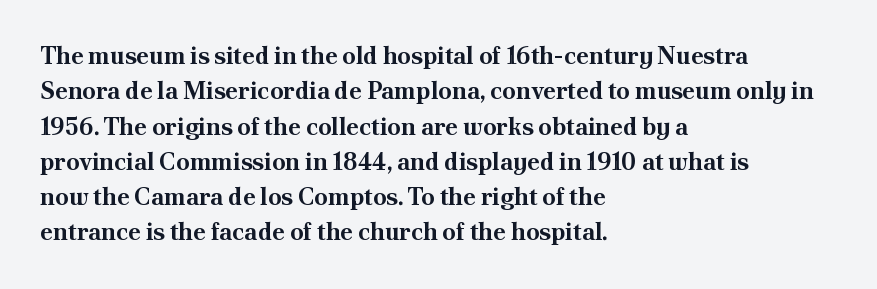
Q: Is the text bold? A: Yes.
Q: Is the text italic (slanted)? A: No, it is upright.
Q: Is the text underlined? A: No.
Q: How is the paragraph aligned? A: Left-aligned.
Q: Is the spacing between letters normal or unusually wide? A: Normal.
Q: Is the spacing between lines tight, normal or loose? A: Normal.
